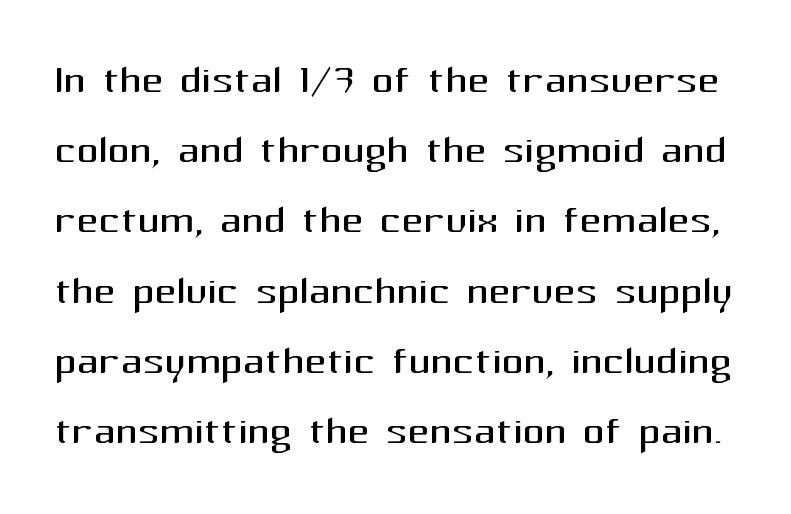
Q: Is the text bold? A: No.
Q: Is the text italic (slanted)? A: No, it is upright.
Q: Is the typeface a serif or a sans-serif typeface? A: Sans-serif.
Q: Is the text underlined? A: No.
Q: Is the spacing between letters normal or unusually wide? A: Normal.
Q: Is the spacing between lines tight, normal or loose? A: Normal.
Q: Width (condensed, normal, or wide)? A: Normal.
Q: Stroke contrast? A: Medium.
Q: x-height? A: Medium.
Q: Monospaced? A: No.
